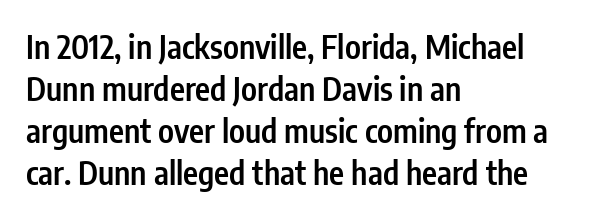
Q: Is the text bold? A: Semi-bold.
Q: Is the text italic (slanted)? A: No, it is upright.
Q: Is the typeface a serif or a sans-serif typeface? A: Sans-serif.
Q: Is the text underlined? A: No.
Q: How is the paragraph aligned? A: Left-aligned.
Q: Is the spacing between letters normal or unusually wide? A: Normal.
Q: Is the spacing between lines tight, normal or loose? A: Normal.
Q: Width (condensed, normal, or wide)? A: Condensed.
Q: Stroke contrast? A: Low.
Q: x-height? A: Medium.
Q: Monospaced? A: No.
